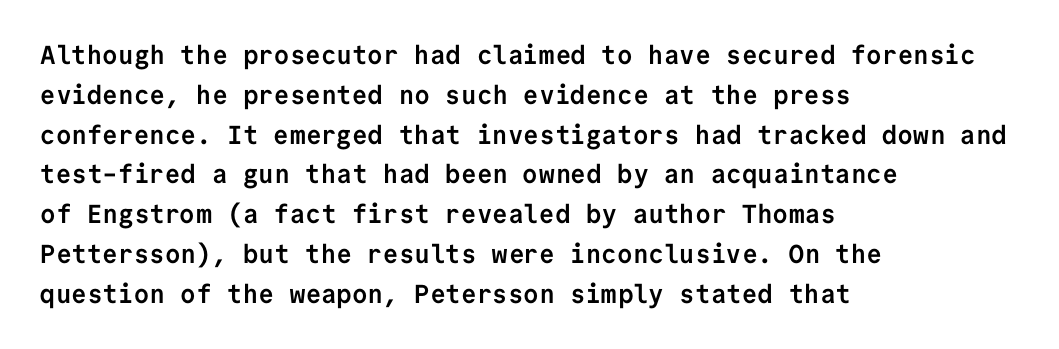
{"italic": "no", "bold": "yes", "underline": "no", "align": "left", "line_spacing": "normal", "line_spacing_ratio": 1.53, "letter_spacing": "normal", "letter_spacing_em": 0.0, "glyph_px": 26}
